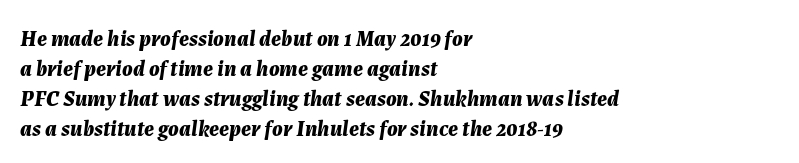
The image shows 22 px bold type, italic (leaning right); set left-aligned, normal line spacing (1.36x), normal letter spacing, not underlined.
